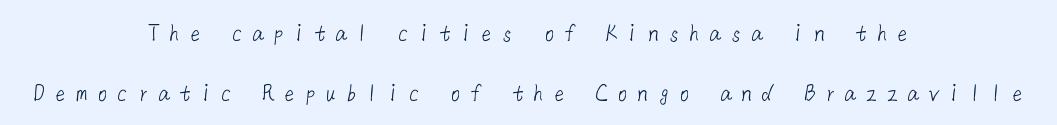
{"bold": "no", "underline": "no", "align": "center", "line_spacing": "loose", "line_spacing_ratio": 2.3, "letter_spacing": "wide", "letter_spacing_em": 0.3, "glyph_px": 26}
